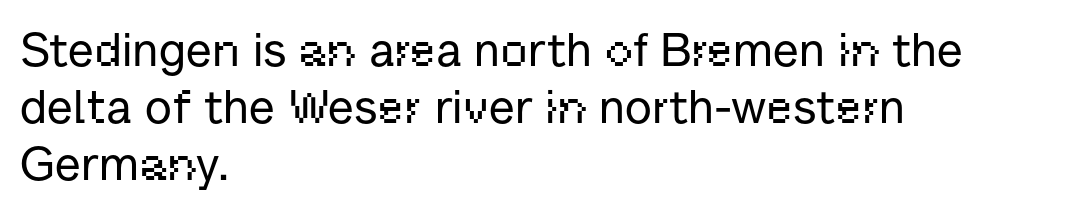
Type without underlining. Tracking value appears to be zero — textbook default spacing. The face used here is proportionally spaced, like ordinary book or web type. This sample uses an upright cut, with every glyph sitting square on the baseline.
